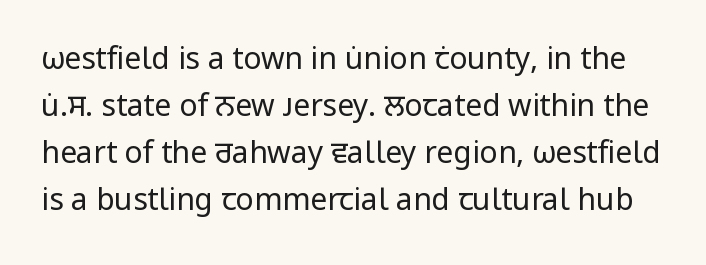
The image shows 30 px regular-weight sans-serif type, upright; set normal line spacing (1.57x), normal letter spacing, not underlined; low stroke contrast and a medium x-height.
